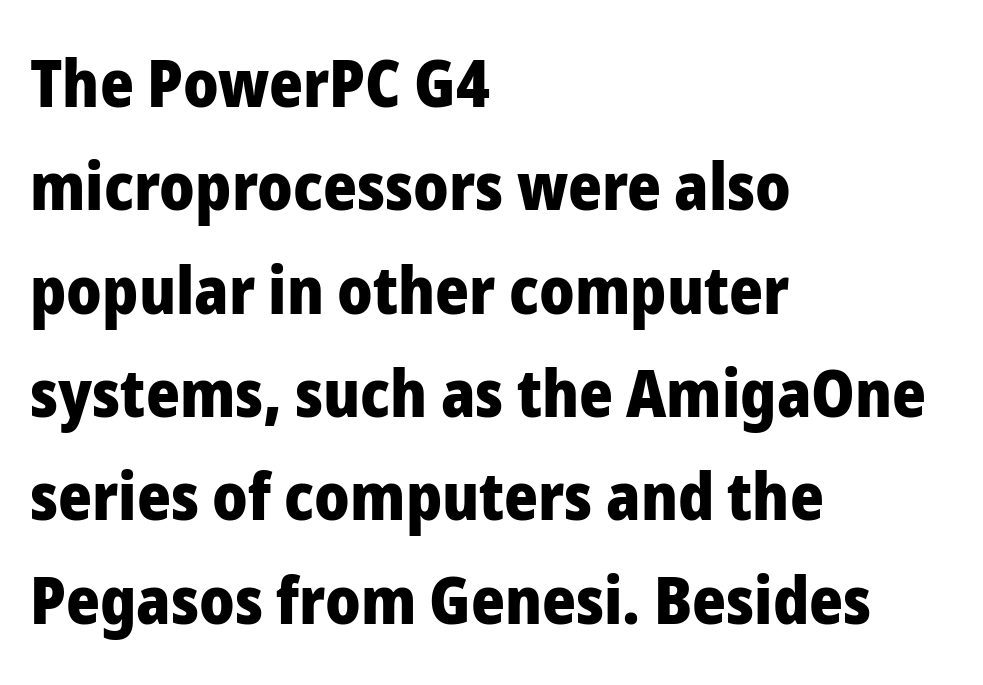
Q: Is the text bold? A: Yes.
Q: Is the text italic (slanted)? A: No, it is upright.
Q: Is the typeface a serif or a sans-serif typeface? A: Sans-serif.
Q: Is the text underlined? A: No.
Q: How is the paragraph aligned? A: Left-aligned.
Q: Is the spacing between letters normal or unusually wide? A: Normal.
Q: Is the spacing between lines tight, normal or loose? A: Normal.
Q: Width (condensed, normal, or wide)? A: Normal.
Q: Stroke contrast? A: Low.
Q: x-height? A: Medium.
Q: Monospaced? A: No.
